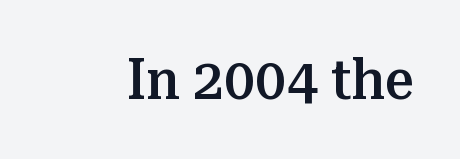
The image shows 57 px semibold serif type, upright; set normal letter spacing, not underlined; medium stroke contrast and a medium x-height.
